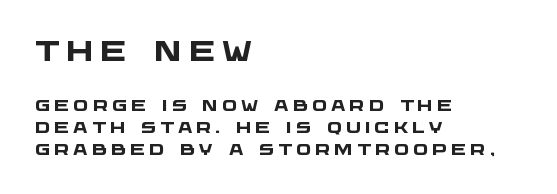
{"serif": "no", "bold": "yes", "weight": "heavy", "width": "wide", "stroke_contrast": "low", "x_height": "large", "monospaced": "no", "underline": "no", "align": "left", "line_spacing": "normal", "line_spacing_ratio": 1.37, "letter_spacing": "wide", "letter_spacing_em": 0.25, "larger_block": "first", "size_ratio": 1.75, "glyph_px": 28}
